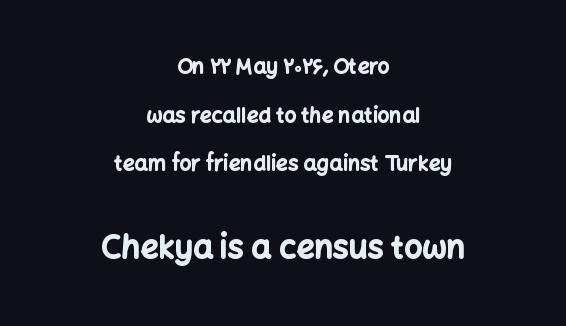
Q: Is the text bold? A: Yes.
Q: Is the text italic (slanted)? A: No, it is upright.
Q: Is the typeface a serif or a sans-serif typeface? A: Sans-serif.
Q: Is the text underlined? A: No.
Q: How is the paragraph aligned? A: Centered.
Q: Is the spacing between letters normal or unusually wide? A: Normal.
Q: Is the spacing between lines tight, normal or loose? A: Loose.
Q: Which block of text is set in a larger size, the first (top) or the second (bottom)? A: The second (bottom) one.
Q: Width (condensed, normal, or wide)? A: Normal.
Q: Stroke contrast? A: Low.
Q: x-height? A: Medium.
Q: Monospaced? A: No.
